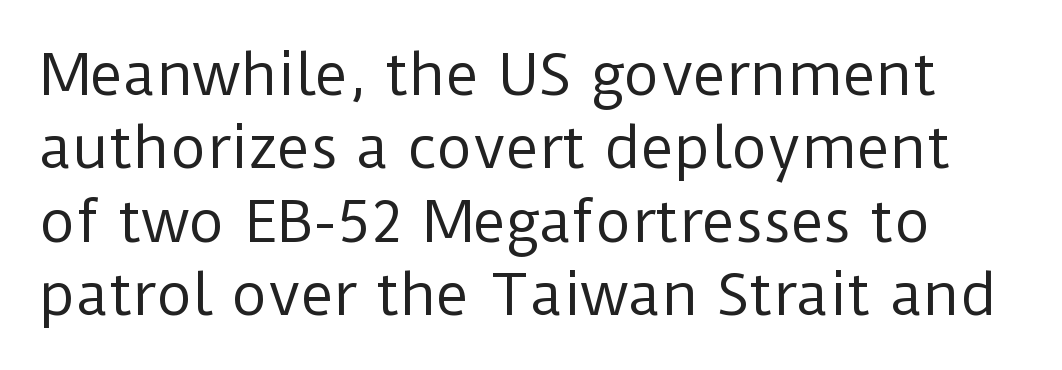
Nope, no serifs anywhere on these letters. Ink coverage per letter is moderate at most. The gap between lines stays unmarked. Unlike italic type, these characters show no tilt at all.
